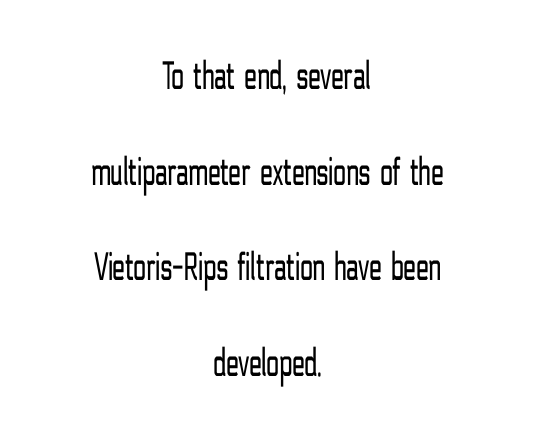
Q: Is the text bold? A: No.
Q: Is the text italic (slanted)? A: No, it is upright.
Q: Is the typeface a serif or a sans-serif typeface? A: Sans-serif.
Q: Is the text underlined? A: No.
Q: How is the paragraph aligned? A: Centered.
Q: Is the spacing between letters normal or unusually wide? A: Normal.
Q: Is the spacing between lines tight, normal or loose? A: Loose.
Q: Width (condensed, normal, or wide)? A: Condensed.
Q: Stroke contrast? A: Low.
Q: x-height? A: Medium.
Q: Monospaced? A: No.
